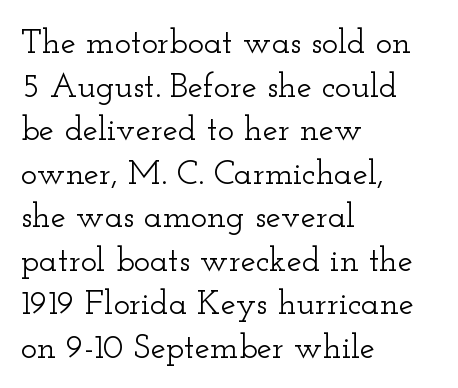
This sample has the flowing, uneven cadence of proportional lettering. Regular leading. Each letter's strokes conclude with small projecting serifs. Nobody drew a line under any word here.
